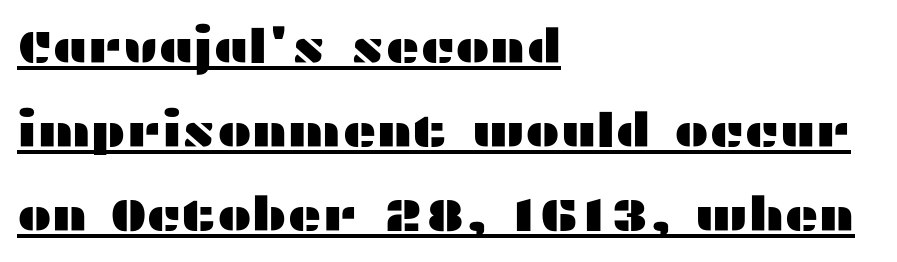
The image shows 47 px wide sans-serif type, upright; set left-aligned, line spacing 1.79x, normal letter spacing, underlined; medium stroke contrast and a medium x-height.
